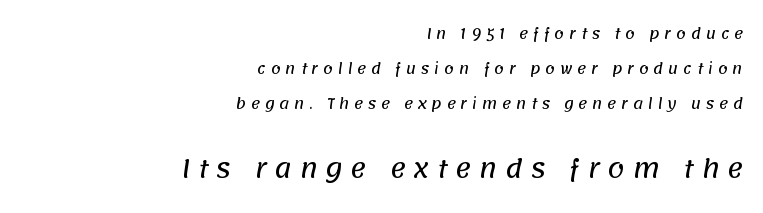
Q: Is the text underlined? A: No.
Q: How is the paragraph aligned? A: Right-aligned.
Q: Is the spacing between letters normal or unusually wide? A: Unusually wide.
Q: Is the spacing between lines tight, normal or loose? A: Loose.
Q: Which block of text is set in a larger size, the first (top) or the second (bottom)? A: The second (bottom) one.
